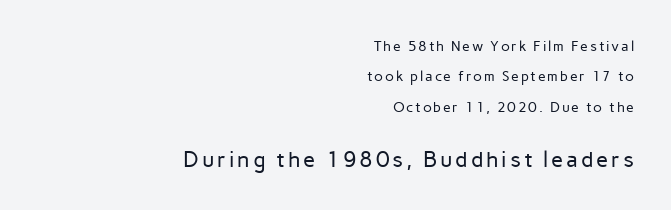
The image shows 22 px text type, upright; set right-aligned, loose line spacing (2.17x), not underlined; the second (bottom) block is 1.57x larger.
